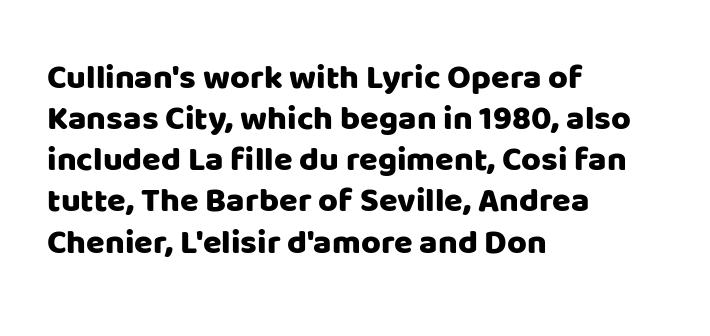
{"serif": "no", "italic": "no", "width": "normal", "stroke_contrast": "low", "x_height": "large", "monospaced": "no", "underline": "no", "align": "left", "line_spacing_ratio": 1.21, "letter_spacing": "normal", "letter_spacing_em": 0.0, "glyph_px": 34}
